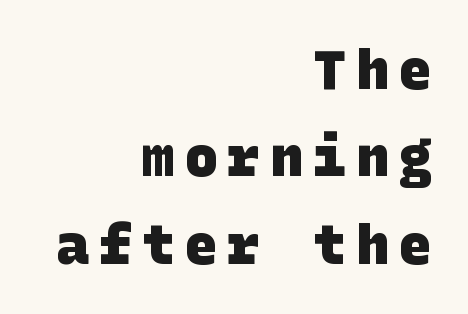
Q: Is the text bold? A: Yes.
Q: Is the typeface a serif or a sans-serif typeface? A: Sans-serif.
Q: Is the text underlined? A: No.
Q: How is the paragraph aligned? A: Right-aligned.
Q: Is the spacing between lines tight, normal or loose? A: Normal.
Q: Width (condensed, normal, or wide)? A: Normal.
Q: Stroke contrast? A: Low.
Q: x-height? A: Large.
